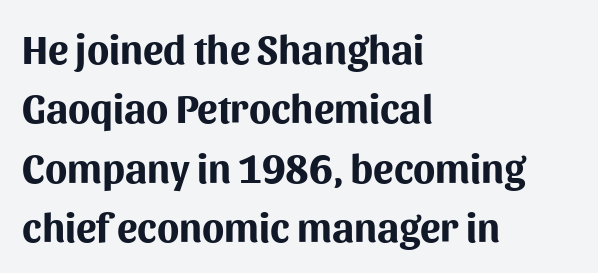
{"serif": "no", "italic": "no", "bold": "yes", "weight": "bold", "width": "normal", "stroke_contrast": "medium", "x_height": "medium", "monospaced": "no", "underline": "no", "align": "left", "line_spacing": "normal", "line_spacing_ratio": 1.45, "letter_spacing": "normal", "letter_spacing_em": 0.0, "glyph_px": 41}
